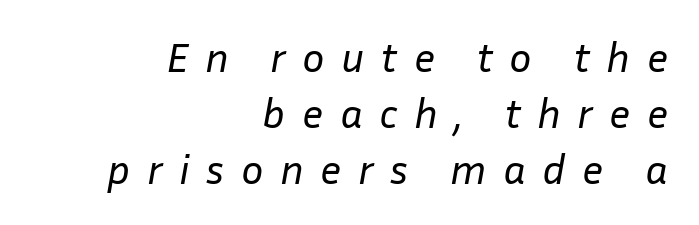
{"italic": "yes", "lean": "right", "slant_degrees": 10, "bold": "no", "weight": "regular", "width": "normal", "stroke_contrast": "low", "x_height": "medium", "monospaced": "no", "underline": "no", "align": "right", "line_spacing": "normal", "line_spacing_ratio": 1.33, "letter_spacing": "wide", "letter_spacing_em": 0.39, "glyph_px": 42}
